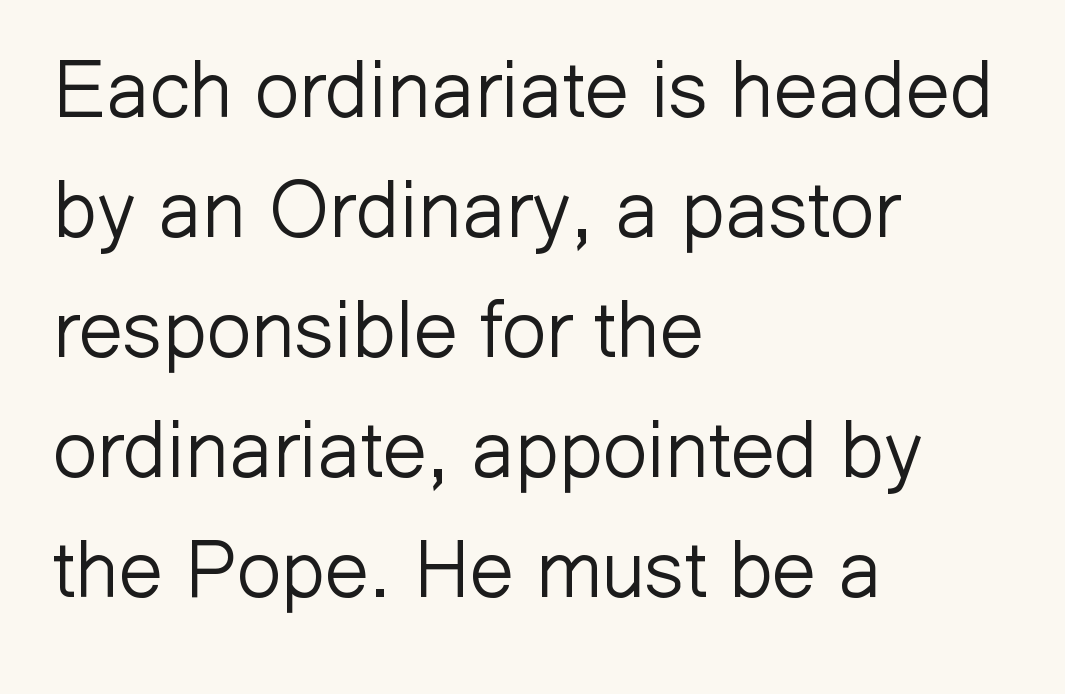
Q: Is the text bold? A: No.
Q: Is the text italic (slanted)? A: No, it is upright.
Q: Is the typeface a serif or a sans-serif typeface? A: Sans-serif.
Q: Is the text underlined? A: No.
Q: How is the paragraph aligned? A: Left-aligned.
Q: Is the spacing between letters normal or unusually wide? A: Normal.
Q: Is the spacing between lines tight, normal or loose? A: Normal.
Q: Width (condensed, normal, or wide)? A: Normal.
Q: Stroke contrast? A: Low.
Q: x-height? A: Medium.
Q: Monospaced? A: No.
